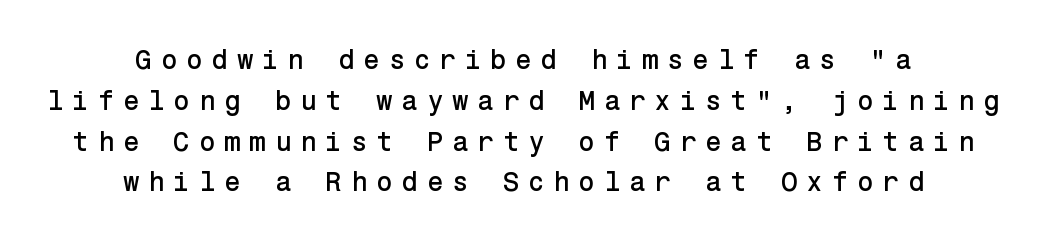
{"italic": "no", "underline": "no", "align": "center", "line_spacing": "normal", "line_spacing_ratio": 1.51, "letter_spacing": "wide", "letter_spacing_em": 0.32, "glyph_px": 27}
